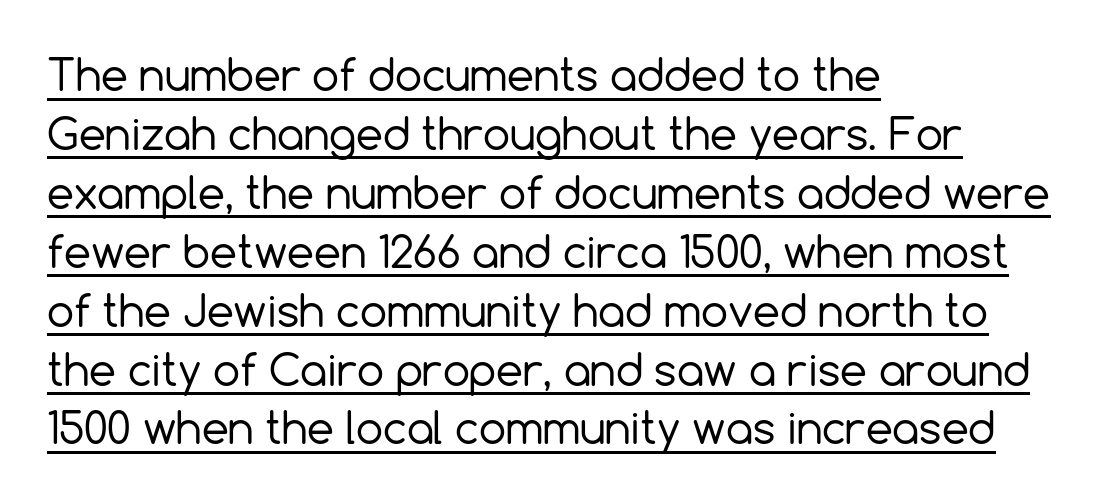
The image shows 43 px regular-weight sans-serif type, upright; set left-aligned, normal line spacing (1.37x), normal letter spacing, underlined; a medium x-height.
